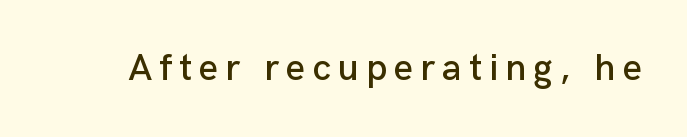
The image shows 38 px sans-serif type, upright; set not underlined; low stroke contrast and a medium x-height.
